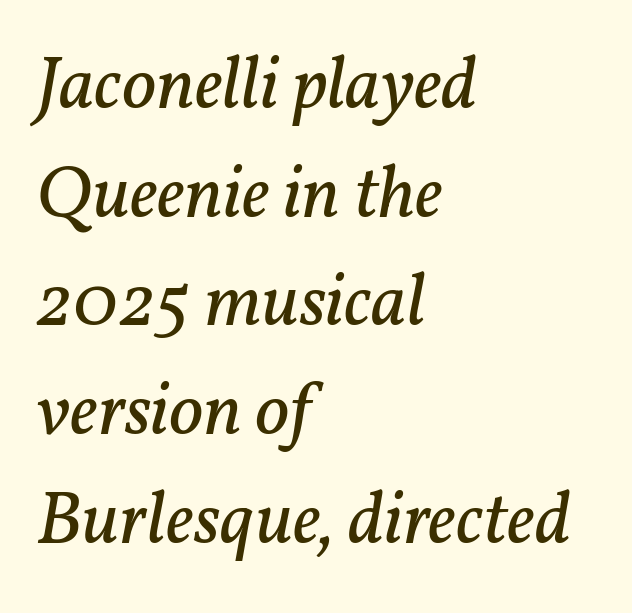
The image shows 75 px regular-weight serif type, italic (leaning right); set left-aligned, normal line spacing (1.45x), normal letter spacing, not underlined; low stroke contrast and a medium x-height.
